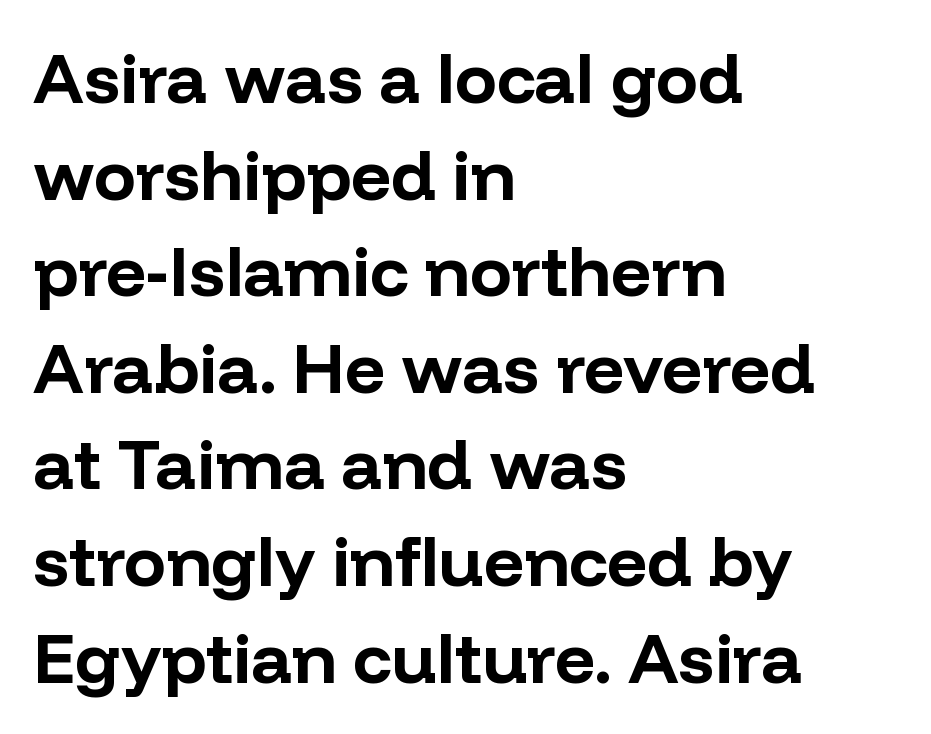
{"serif": "no", "italic": "no", "bold": "yes", "weight": "bold", "width": "normal", "stroke_contrast": "low", "x_height": "medium", "monospaced": "no", "underline": "no", "align": "left", "line_spacing": "normal", "line_spacing_ratio": 1.38, "letter_spacing": "normal", "letter_spacing_em": 0.0, "glyph_px": 70}
